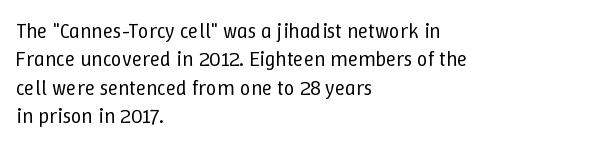
Evenly set lines give the paragraph a standard silhouette. Students, note that the glyphs here touch the page at normal intervals. In terms of posture, this sample is upright. Typeset ragged right — the left edge is the straight one.
